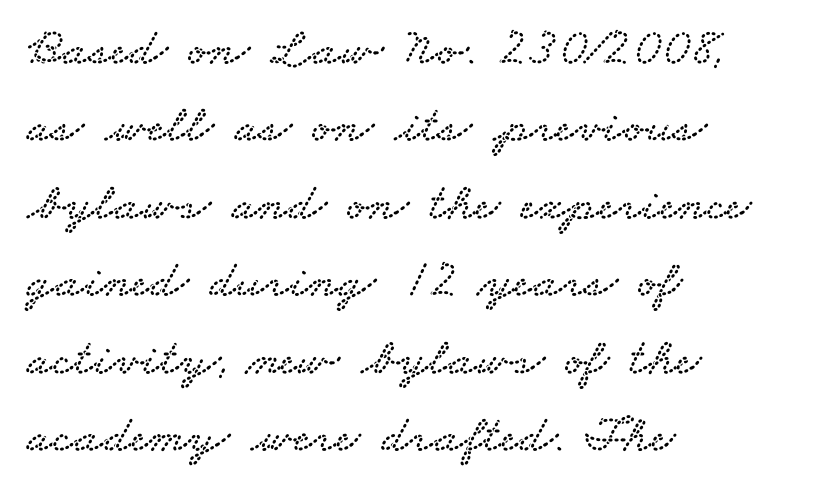
{"serif": "yes", "width": "wide", "stroke_contrast": "low", "x_height": "small", "monospaced": "no", "underline": "no", "align": "left", "line_spacing": "normal", "line_spacing_ratio": 1.46, "letter_spacing": "normal", "letter_spacing_em": 0.0, "glyph_px": 53}
